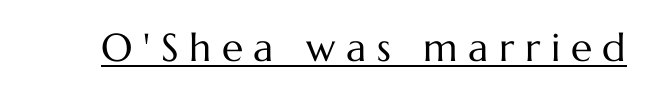
The lettering stays uniformly vertical, giving the passage a roman look. Glance below the letters and you will spot a drawn line. Spacing verdict: proportional, widths tailored to each character. Vertical stems look standard width or narrower in stroke.
